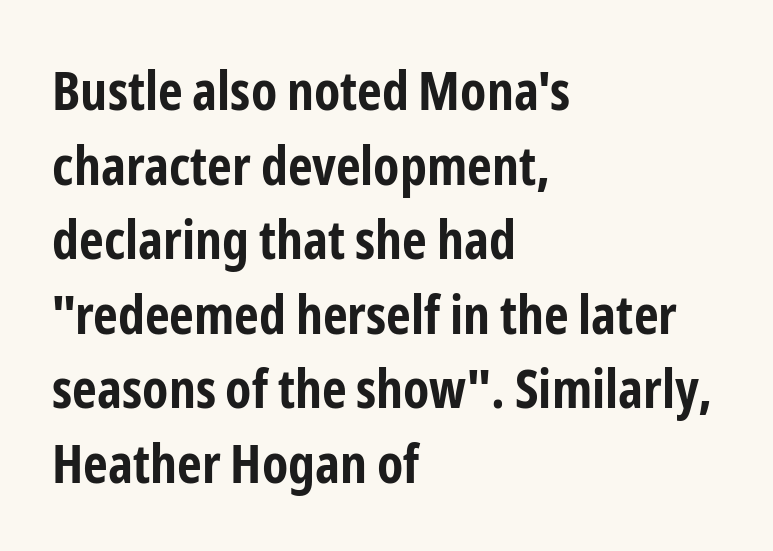
{"serif": "no", "italic": "no", "bold": "yes", "weight": "bold", "width": "condensed", "stroke_contrast": "low", "x_height": "medium", "monospaced": "no", "underline": "no", "align": "left", "line_spacing": "normal", "line_spacing_ratio": 1.38, "letter_spacing": "normal", "letter_spacing_em": 0.0, "glyph_px": 54}
